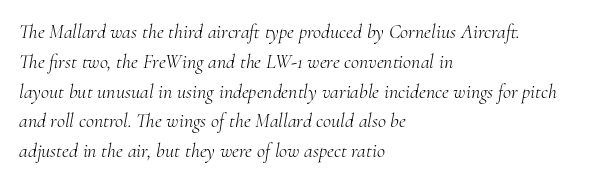
The image shows 20 px text type, italic (leaning right); set left-aligned, normal line spacing (1.49x), normal letter spacing, not underlined.
